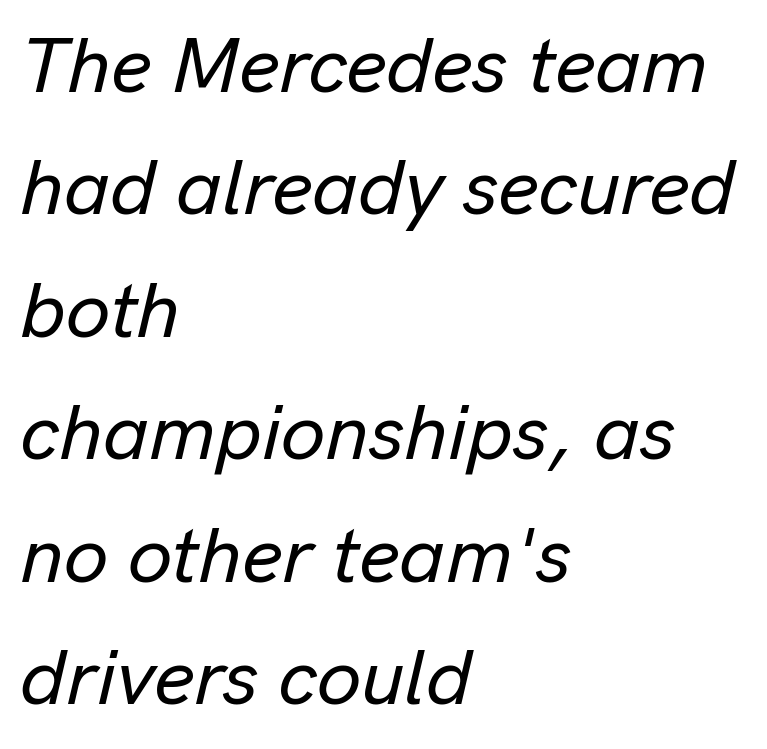
The image shows 79 px text type, italic (leaning right); set left-aligned, normal line spacing (1.55x), normal letter spacing, not underlined; low stroke contrast and a medium x-height.
